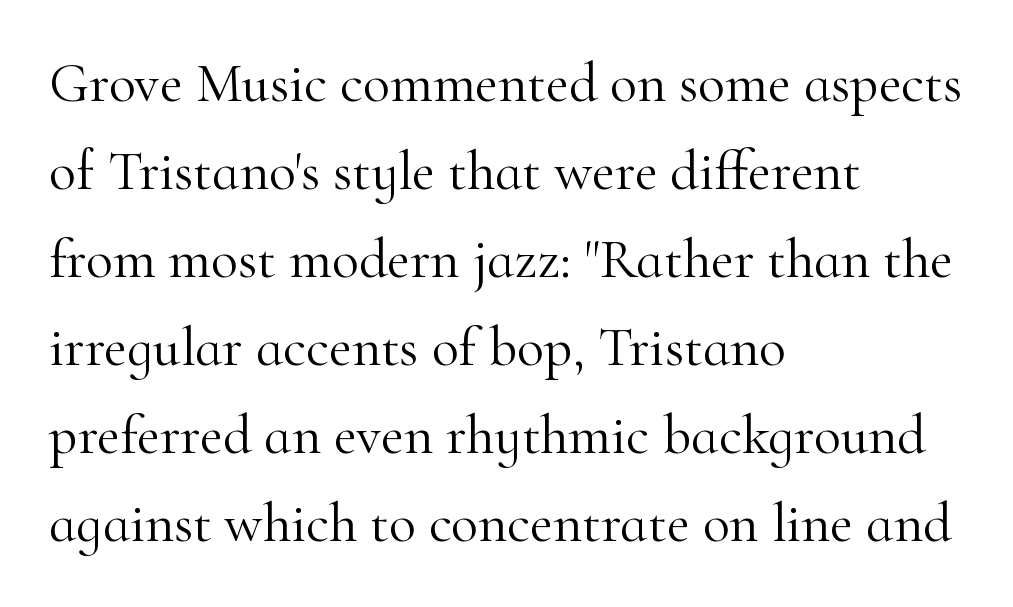
The image shows 56 px light serif type, upright; set left-aligned, normal line spacing (1.57x), normal letter spacing, not underlined; high stroke contrast and a small x-height.
